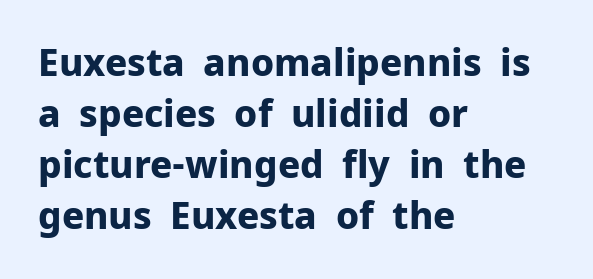
Alignment: flush left. Notice how thick the strokes are: this is what a full bold looks like. Think of a printed novel: that variable character pitch is what you see here. Regular leading. Vertical strokes here are truly vertical.
